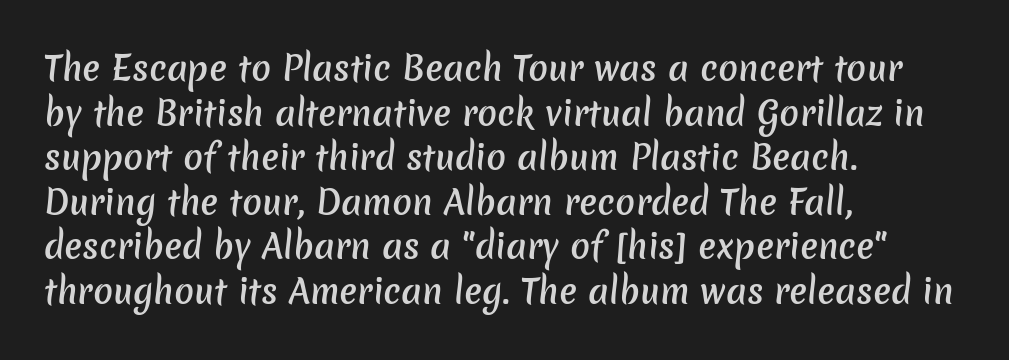
{"serif": "no", "bold": "semi", "weight": "semibold", "width": "normal", "stroke_contrast": "low", "x_height": "medium", "monospaced": "no", "underline": "no", "align": "left", "line_spacing": "normal", "line_spacing_ratio": 1.35, "letter_spacing": "normal", "letter_spacing_em": 0.0, "glyph_px": 33}
